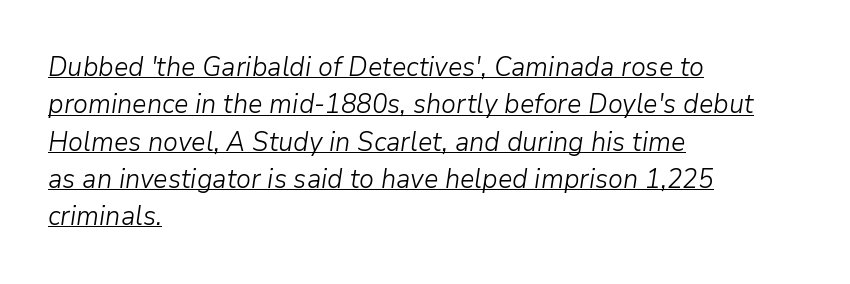
Q: Is the text bold? A: No.
Q: Is the text italic (slanted)? A: Yes, it leans right by about 9 degrees.
Q: Is the text underlined? A: Yes.
Q: How is the paragraph aligned? A: Left-aligned.
Q: Is the spacing between letters normal or unusually wide? A: Normal.
Q: Is the spacing between lines tight, normal or loose? A: Normal.
